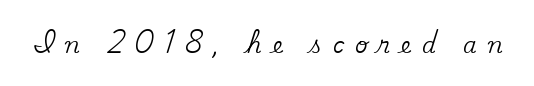
Q: Is the text italic (slanted)? A: Yes.
Q: Is the text underlined? A: No.
Q: Is the spacing between letters normal or unusually wide? A: Unusually wide.
